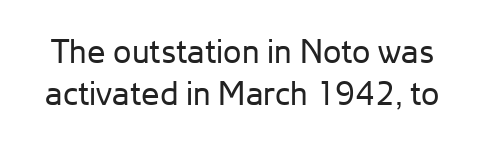
The image shows 33 px regular-weight sans-serif type, upright; set normal line spacing (1.26x), normal letter spacing, not underlined; low stroke contrast and a medium x-height.
